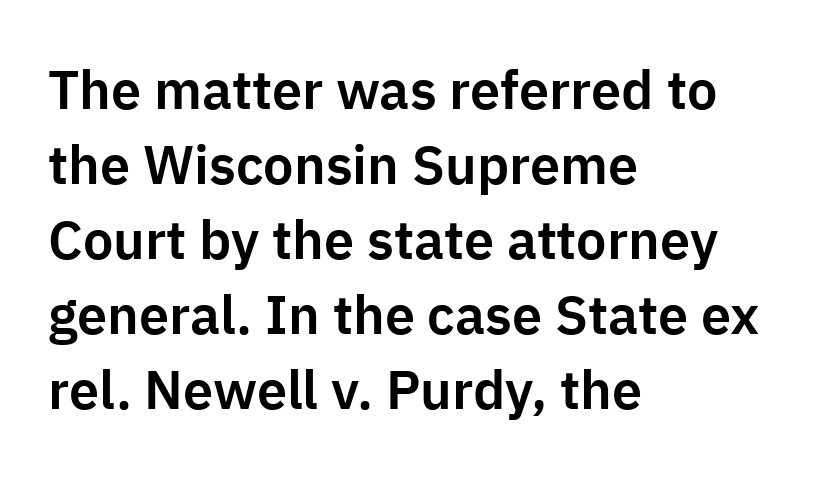
The image shows 54 px sans-serif type, upright; set left-aligned, normal line spacing (1.39x), normal letter spacing, not underlined; low stroke contrast and a medium x-height.
